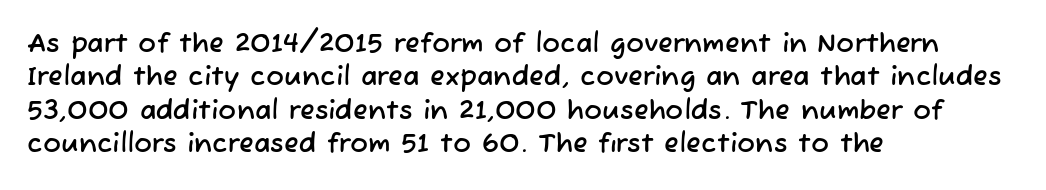
The glyphs are unaccompanied by any horizontal stroke below them. Spacing between characters is what you'd get straight out of the box. Horizontal alignment here is leftward, the default for most running prose.
